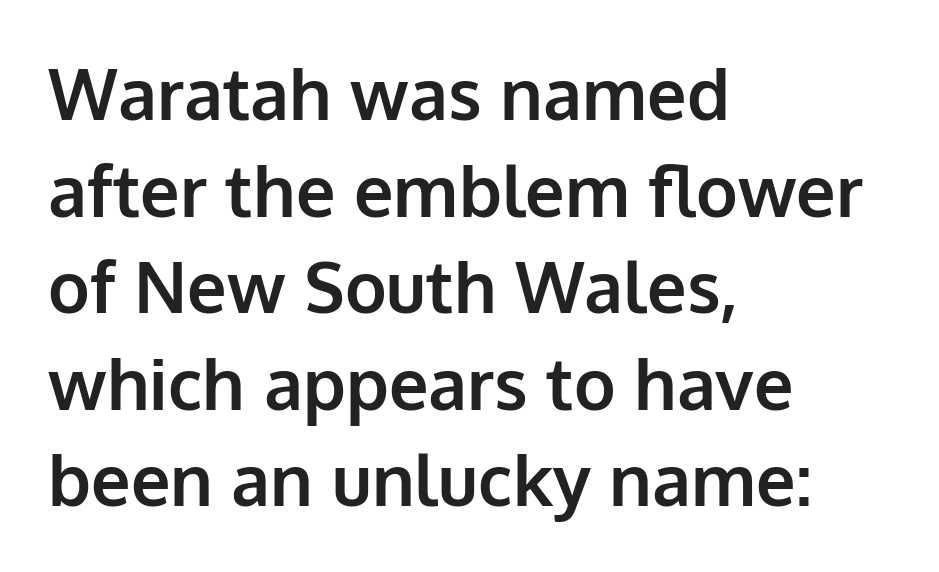
{"serif": "no", "italic": "no", "bold": "yes", "weight": "bold", "width": "normal", "stroke_contrast": "low", "x_height": "medium", "monospaced": "no", "underline": "no", "align": "left", "line_spacing": "normal", "line_spacing_ratio": 1.38, "letter_spacing": "normal", "letter_spacing_em": 0.0, "glyph_px": 70}
